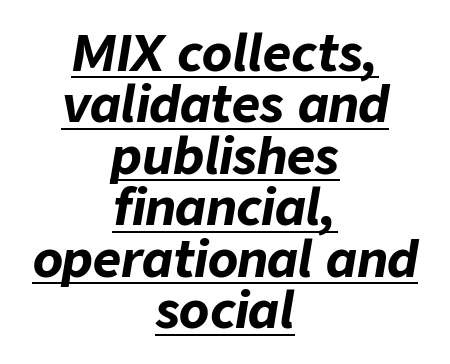
Short note: letters normally spaced. These lines huddle together more closely than default settings would place them. Students, this is bold: see how much ink each stroke carries. Looks like regular typesetting: each glyph gets only the width it needs. This is oblique type, the kind used for emphasis or titles.
